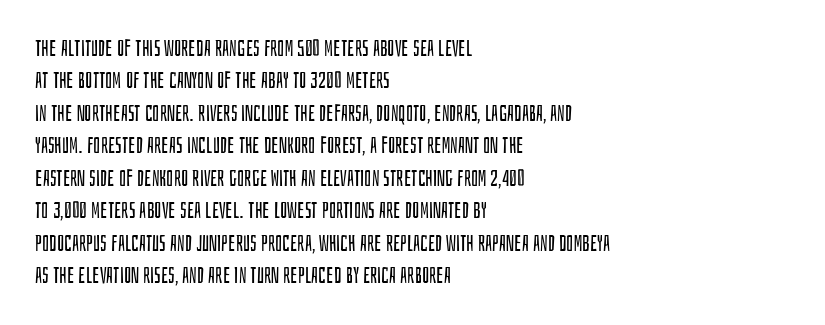
The tracking reads as untouched default to a designer's eye. Layout note: lines flush left. Students, observe: this is what conventionally led text looks like. Underline: absent.
